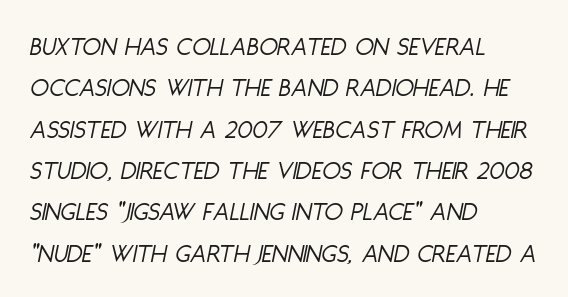
Whoever set this chose a conventional vertical rhythm. If you drew a ruler down the left edge, every line would touch it. Words float on clear page, feet unadorned. Quick note: italic. Observe the ordinary spacing: letters are neighbours, not strangers. Compared with a typical body face, this is equally light or lighter still.
